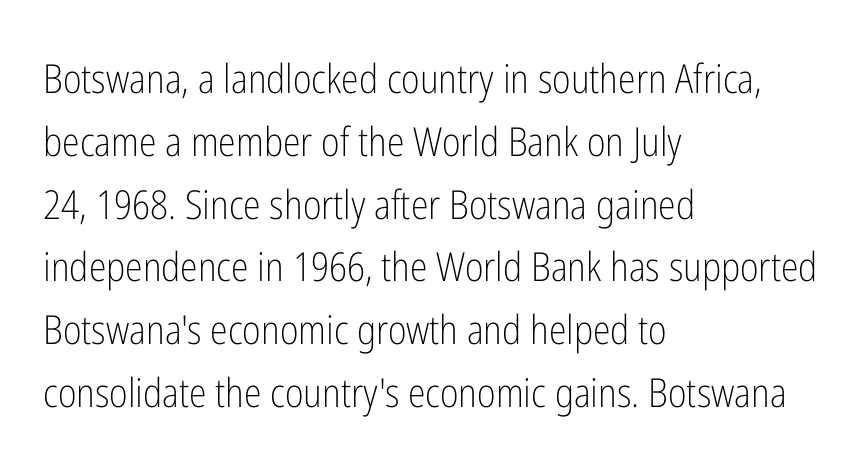
{"serif": "no", "italic": "no", "bold": "no", "weight": "light", "width": "condensed", "stroke_contrast": "low", "x_height": "medium", "monospaced": "no", "underline": "no", "align": "left", "line_spacing": "normal", "line_spacing_ratio": 1.57, "letter_spacing": "normal", "letter_spacing_em": 0.0, "glyph_px": 40}
